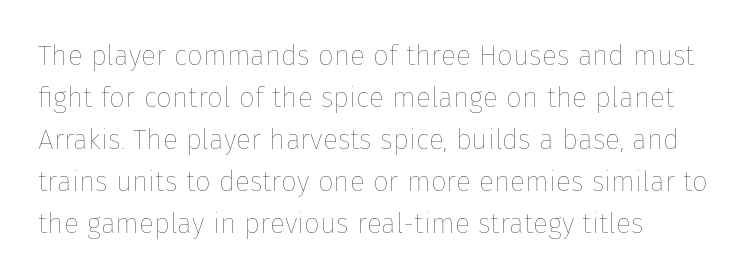
You could not count columns in this text — the font is proportionally spaced. The rendering uses a moderate line-height, typical for paragraphs. Each line starts at the same left margin while the right side varies. Italic: no, the glyphs are upright roman. Only glyphs here, with clear space below each row. Compared with typical body copy, the letter spacing here is the same.
